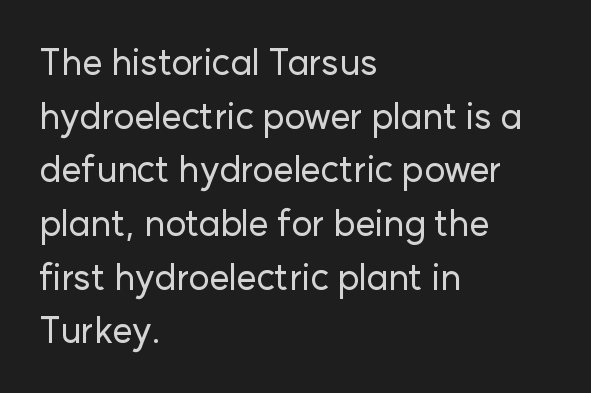
Q: Is the text italic (slanted)? A: No, it is upright.
Q: Is the typeface a serif or a sans-serif typeface? A: Sans-serif.
Q: Is the text underlined? A: No.
Q: How is the paragraph aligned? A: Left-aligned.
Q: Is the spacing between letters normal or unusually wide? A: Normal.
Q: Is the spacing between lines tight, normal or loose? A: Normal.
Q: Width (condensed, normal, or wide)? A: Normal.
Q: Stroke contrast? A: Low.
Q: x-height? A: Medium.
Q: Monospaced? A: No.
